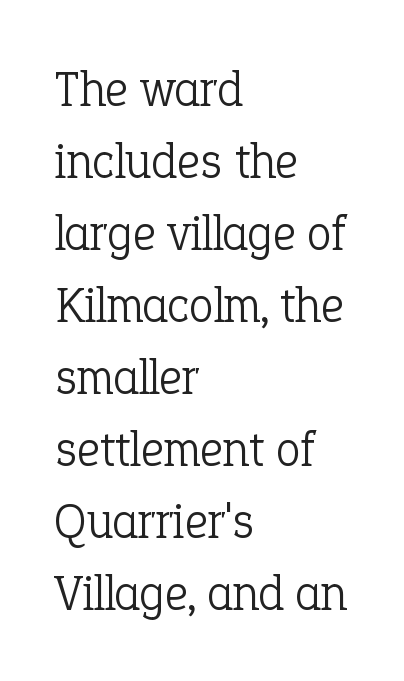
Q: Is the text bold? A: No.
Q: Is the text italic (slanted)? A: No, it is upright.
Q: Is the typeface a serif or a sans-serif typeface? A: Serif.
Q: Is the text underlined? A: No.
Q: How is the paragraph aligned? A: Left-aligned.
Q: Is the spacing between letters normal or unusually wide? A: Normal.
Q: Is the spacing between lines tight, normal or loose? A: Normal.
Q: Width (condensed, normal, or wide)? A: Normal.
Q: Stroke contrast? A: Low.
Q: x-height? A: Medium.
Q: Monospaced? A: No.
